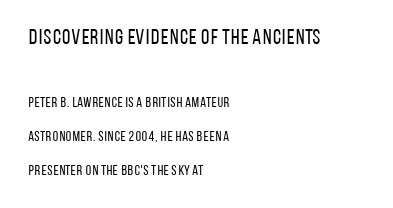
Q: Is the text bold? A: No.
Q: Is the text italic (slanted)? A: No, it is upright.
Q: Is the text underlined? A: No.
Q: How is the paragraph aligned? A: Left-aligned.
Q: Is the spacing between letters normal or unusually wide? A: Normal.
Q: Is the spacing between lines tight, normal or loose? A: Loose.
Q: Which block of text is set in a larger size, the first (top) or the second (bottom)? A: The first (top) one.
